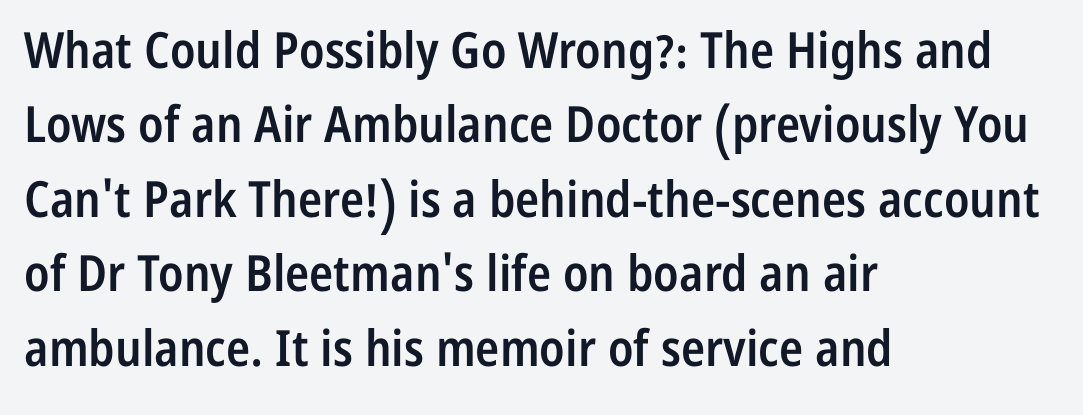
When letters stand straight like this, we call the style roman or upright. Words appear dense and cohesive because spacing is normal. Stems and bowls a touch heavier than normal — semibold. A sans-serif font was chosen for this passage. You could not count columns in this text — the font is proportionally spaced.
